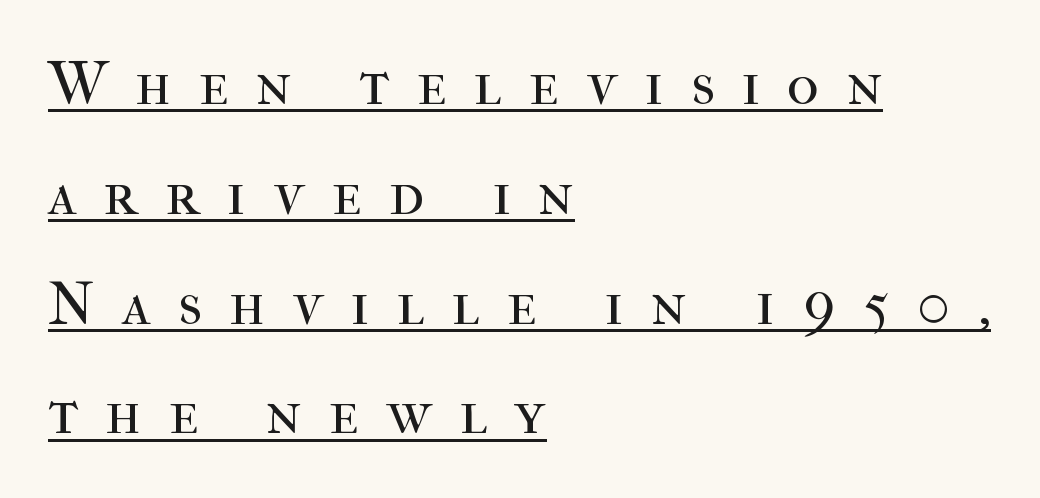
The image shows 61 px regular-weight serif type, upright; set left-aligned, line spacing 1.8x, unusually wide letter spacing (+0.45 em), underlined; high stroke contrast and a medium x-height.
